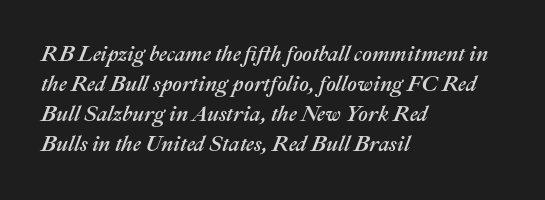
{"italic": "yes", "lean": "right", "slant_degrees": 22, "underline": "no", "align": "left", "line_spacing": "normal", "line_spacing_ratio": 1.43, "letter_spacing": "normal", "letter_spacing_em": 0.0, "glyph_px": 21}
